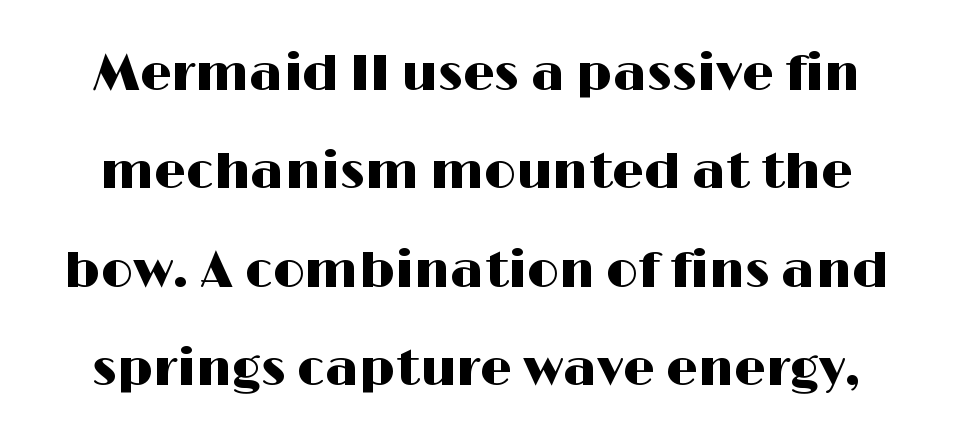
The image shows 50 px wide sans-serif type, upright; set loose line spacing (1.97x), normal letter spacing, not underlined; high stroke contrast and a medium x-height.
